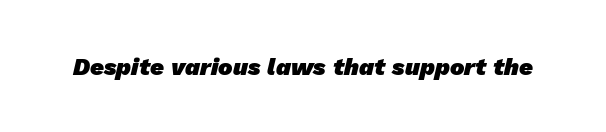
{"bold": "yes", "underline": "no", "letter_spacing": "normal", "letter_spacing_em": 0.0, "glyph_px": 24}
